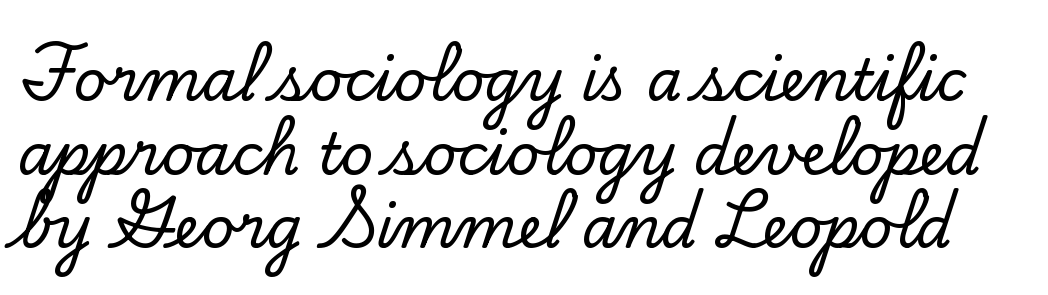
{"serif": "yes", "width": "normal", "stroke_contrast": "low", "x_height": "small", "monospaced": "no", "underline": "no", "line_spacing": "normal", "line_spacing_ratio": 1.29, "letter_spacing": "normal", "letter_spacing_em": 0.0, "glyph_px": 57}
